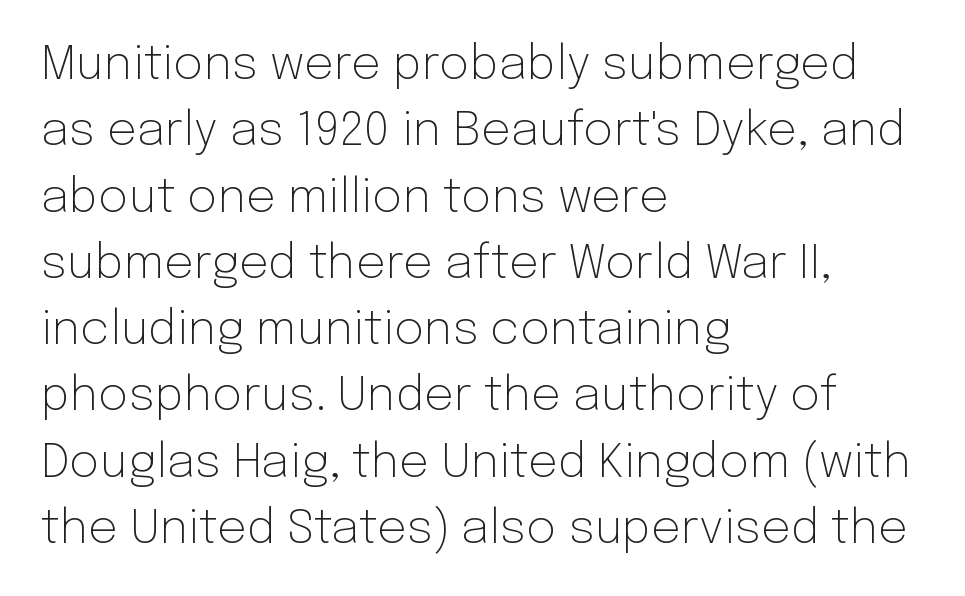
Q: Is the text bold? A: No.
Q: Is the text italic (slanted)? A: No, it is upright.
Q: Is the typeface a serif or a sans-serif typeface? A: Sans-serif.
Q: Is the text underlined? A: No.
Q: How is the paragraph aligned? A: Left-aligned.
Q: Is the spacing between letters normal or unusually wide? A: Normal.
Q: Is the spacing between lines tight, normal or loose? A: Normal.
Q: Width (condensed, normal, or wide)? A: Normal.
Q: Stroke contrast? A: Low.
Q: x-height? A: Medium.
Q: Monospaced? A: No.
